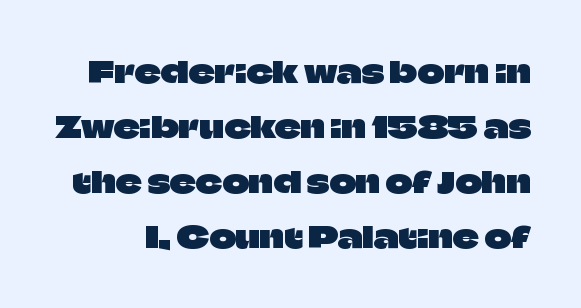
The image shows 29 px sans-serif type, upright; set loose line spacing (1.9x), normal letter spacing, not underlined; low stroke contrast and a large x-height.
